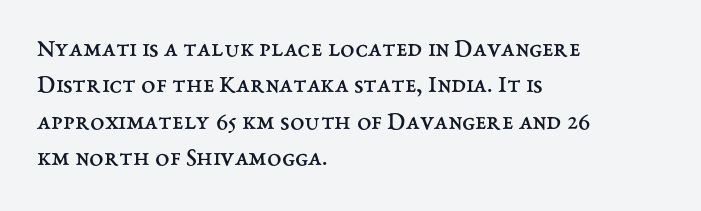
{"italic": "no", "bold": "no", "underline": "no", "align": "left", "line_spacing": "normal", "line_spacing_ratio": 1.4, "letter_spacing": "normal", "letter_spacing_em": 0.0, "glyph_px": 26}
